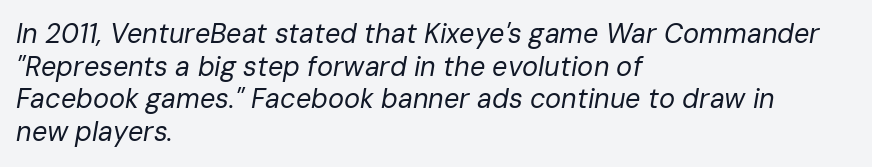
Designer's note — italics engaged. A typesetter would call this zero additional tracking. The passage shown is not bold in any degree. These lines stack with their left ends in a neat column. Clear beneath every line of the passage.
